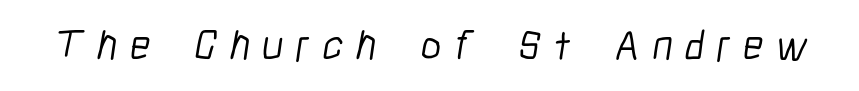
Q: Is the text bold? A: No.
Q: Is the typeface a serif or a sans-serif typeface? A: Sans-serif.
Q: Is the text underlined? A: No.
Q: Is the spacing between letters normal or unusually wide? A: Unusually wide.
Q: Width (condensed, normal, or wide)? A: Condensed.
Q: Stroke contrast? A: Low.
Q: x-height? A: Medium.
Q: Monospaced? A: No.
